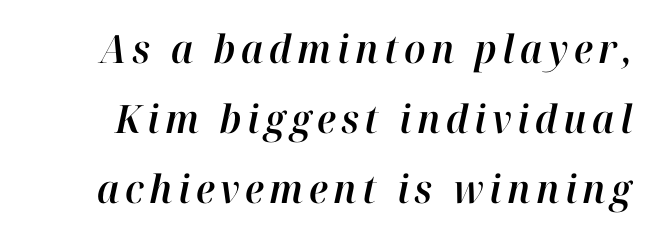
Q: Is the text italic (slanted)? A: Yes, it leans right by about 12 degrees.
Q: Is the text underlined? A: No.
Q: Width (condensed, normal, or wide)? A: Normal.
Q: Stroke contrast? A: High.
Q: x-height? A: Medium.
Q: Monospaced? A: No.
